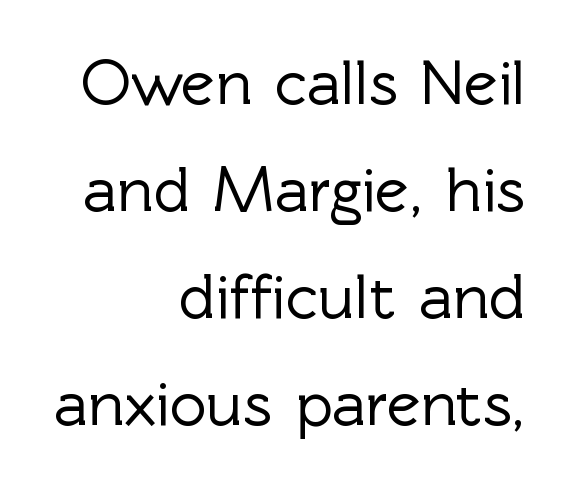
The passage shown has conventional tracking throughout. You could not count columns in this text — the font is proportionally spaced. Rule under the text: the space is simply empty. What's the leading like? Ordinary, nothing unusual. Each letter's strokes conclude bluntly, with no projecting serifs. Ascenders rise straight up at ninety degrees.
